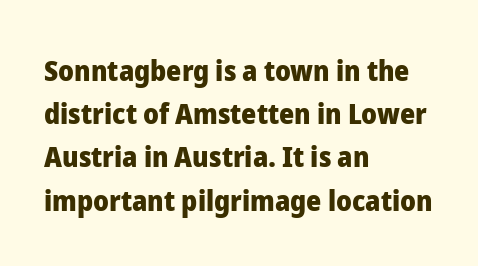
Q: Is the text bold? A: Yes.
Q: Is the text italic (slanted)? A: No, it is upright.
Q: Is the typeface a serif or a sans-serif typeface? A: Sans-serif.
Q: Is the text underlined? A: No.
Q: How is the paragraph aligned? A: Left-aligned.
Q: Is the spacing between letters normal or unusually wide? A: Normal.
Q: Is the spacing between lines tight, normal or loose? A: Normal.
Q: Width (condensed, normal, or wide)? A: Normal.
Q: Stroke contrast? A: Low.
Q: x-height? A: Medium.
Q: Monospaced? A: No.
